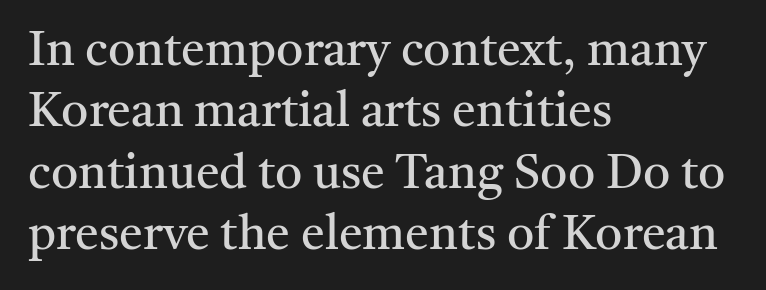
The image shows 48 px regular-weight serif type, upright; set left-aligned, normal line spacing (1.28x), normal letter spacing, not underlined; medium stroke contrast and a medium x-height.
